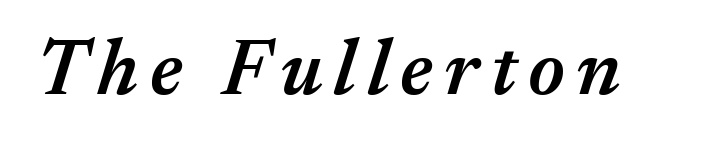
Q: Is the text bold? A: Semi-bold.
Q: Is the text italic (slanted)? A: Yes, it leans right by about 17 degrees.
Q: Is the text underlined? A: No.
Q: Width (condensed, normal, or wide)? A: Normal.
Q: Stroke contrast? A: Medium.
Q: x-height? A: Medium.
Q: Monospaced? A: No.
